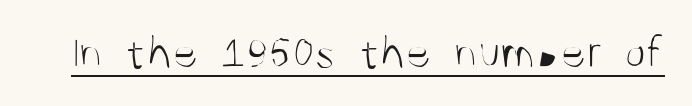
Standard letterfit; no display-style spreading of the glyphs. The weight would be labelled regular, book, light, or lighter still. Think of a printed novel: that variable character pitch is what you see here. Typographically, this falls in the sans-serif category. A rule runs beneath these lines of type. Ordinary non-slanted type is in use.
